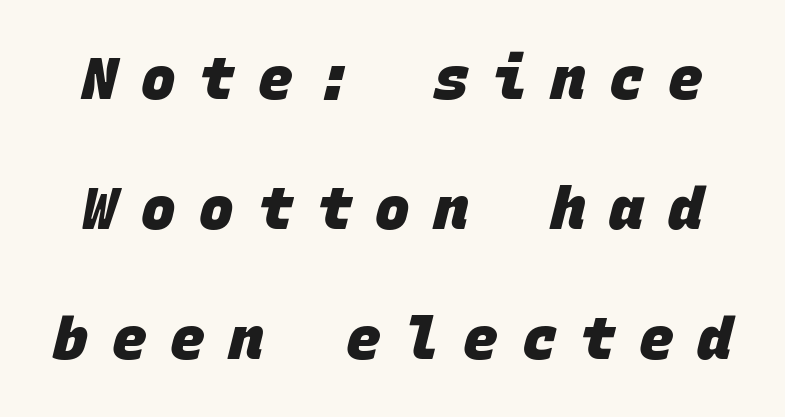
This block would shrink considerably if given ordinary leading; it's expanded now. Is this a sans? Yes — the strokes have no serifs. Strong, thick strokes mark this as bold type. Rule under the text: the space is simply empty. Compared with typical body copy, the letter spacing here is much looser. Note the uniform advance width — an 'i' takes as much space as an 'm'.
